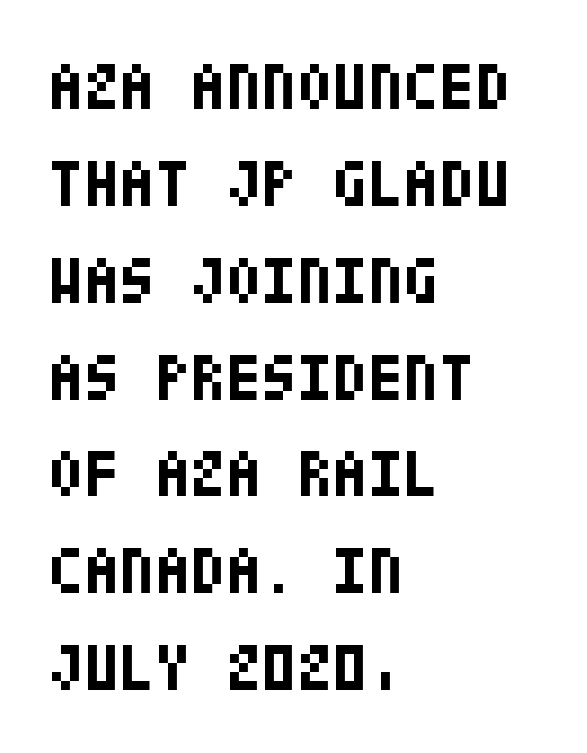
{"serif": "no", "italic": "no", "bold": "yes", "weight": "bold", "width": "condensed", "stroke_contrast": "low", "x_height": "large", "underline": "no", "align": "left", "line_spacing": "normal", "line_spacing_ratio": 1.49, "letter_spacing": "normal", "letter_spacing_em": 0.0, "glyph_px": 65}
